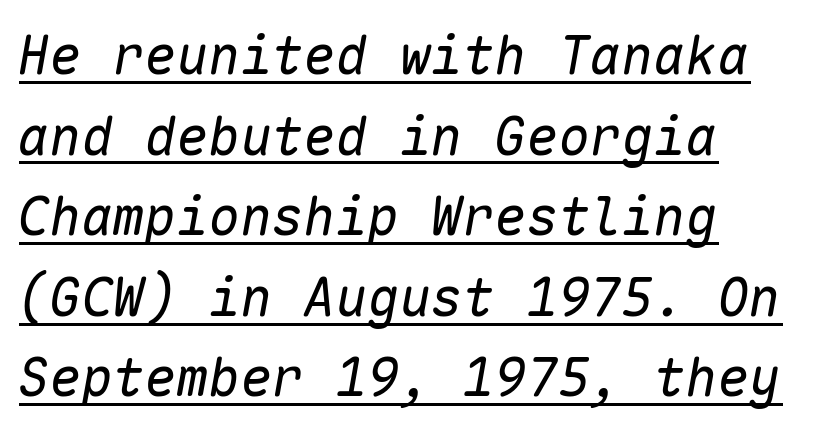
The image shows 53 px regular-weight type, italic (leaning right), monospaced; set left-aligned, normal line spacing (1.52x), normal letter spacing, underlined; low stroke contrast and a medium x-height.
